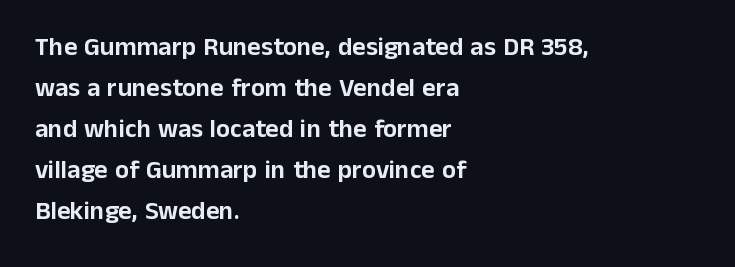
{"italic": "no", "underline": "no", "align": "left", "line_spacing": "normal", "line_spacing_ratio": 1.58, "letter_spacing": "normal", "letter_spacing_em": 0.0, "glyph_px": 26}
